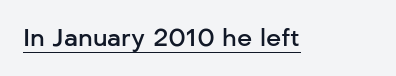
Designer's note — italics off, roman on. The horizontal fit of the characters is conventional and even. Is there an underline? Yes — a line sits under the letters. The characters look somewhat weighty, a semibold short of true bold.
